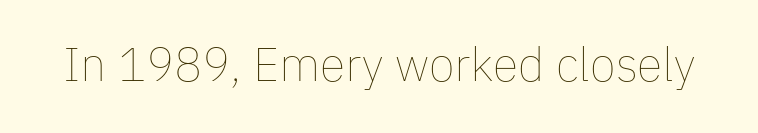
{"italic": "no", "bold": "no", "weight": "thin", "width": "normal", "stroke_contrast": "low", "x_height": "medium", "monospaced": "no", "underline": "no", "letter_spacing": "normal", "letter_spacing_em": 0.0, "glyph_px": 47}
